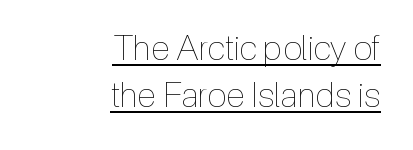
The image shows 35 px thin, condensed type, upright; set right-aligned, normal line spacing (1.35x), normal letter spacing, underlined; a medium x-height.
